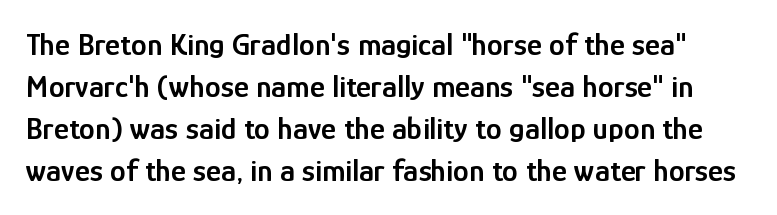
The image shows 32 px semibold, condensed sans-serif type, upright; set normal line spacing (1.31x), normal letter spacing, not underlined; low stroke contrast and a medium x-height.
